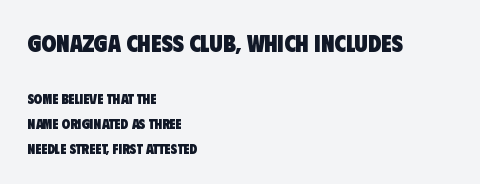
The image shows 24 px bold type; set left-aligned, line spacing 1.78x, normal letter spacing, not underlined; the first (top) block is 1.71x larger.
